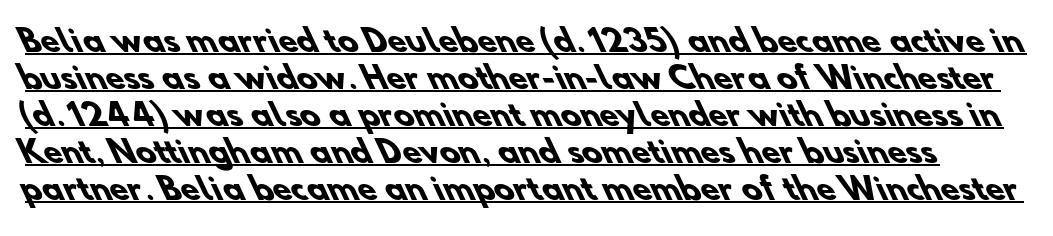
Q: Is the text bold? A: Yes.
Q: Is the typeface a serif or a sans-serif typeface? A: Sans-serif.
Q: Is the text underlined? A: Yes.
Q: Is the spacing between letters normal or unusually wide? A: Normal.
Q: Width (condensed, normal, or wide)? A: Normal.
Q: Stroke contrast? A: Low.
Q: x-height? A: Small.
Q: Monospaced? A: No.
